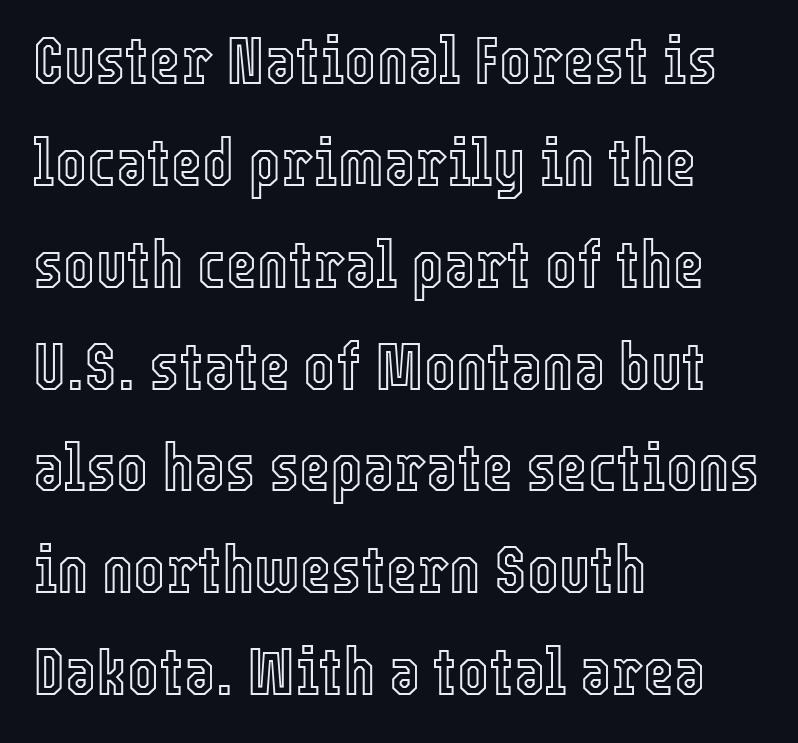
The image shows 67 px condensed type, upright; set left-aligned, normal line spacing (1.52x), normal letter spacing, not underlined; a medium x-height.
